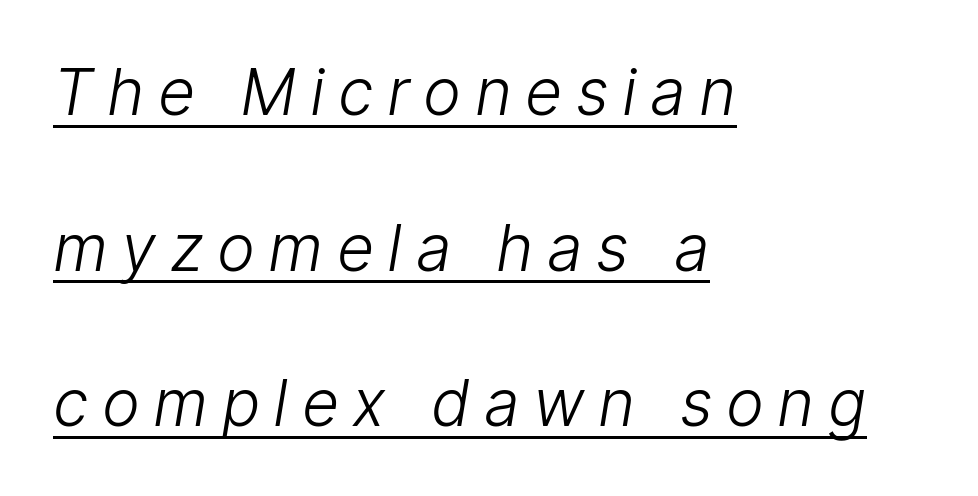
Q: Is the text bold? A: No.
Q: Is the typeface a serif or a sans-serif typeface? A: Sans-serif.
Q: Is the text underlined? A: Yes.
Q: How is the paragraph aligned? A: Left-aligned.
Q: Is the spacing between letters normal or unusually wide? A: Unusually wide.
Q: Is the spacing between lines tight, normal or loose? A: Loose.
Q: Width (condensed, normal, or wide)? A: Normal.
Q: Stroke contrast? A: Low.
Q: x-height? A: Medium.
Q: Monospaced? A: No.
